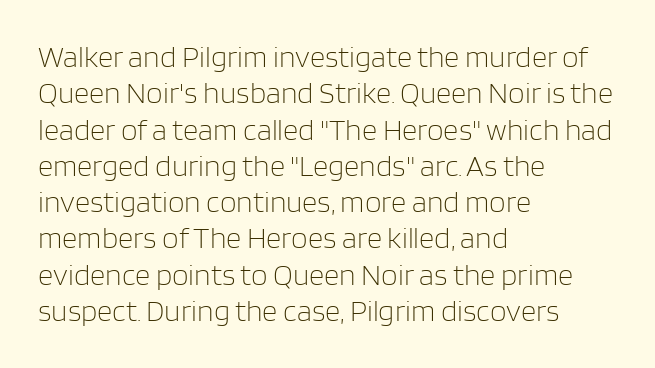
Q: Is the text bold? A: No.
Q: Is the text italic (slanted)? A: No, it is upright.
Q: Is the typeface a serif or a sans-serif typeface? A: Sans-serif.
Q: Is the text underlined? A: No.
Q: How is the paragraph aligned? A: Left-aligned.
Q: Is the spacing between letters normal or unusually wide? A: Normal.
Q: Width (condensed, normal, or wide)? A: Normal.
Q: Stroke contrast? A: Low.
Q: x-height? A: Large.
Q: Monospaced? A: No.
